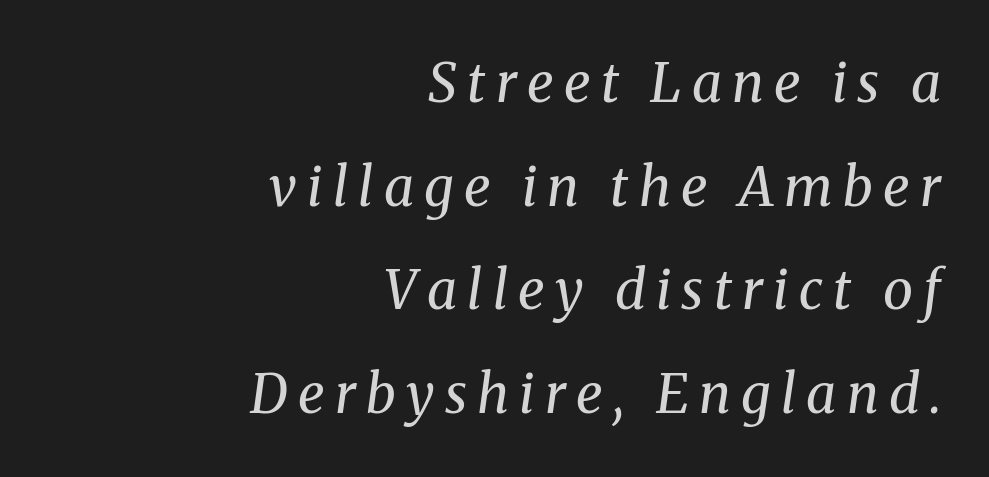
Q: Is the text bold? A: No.
Q: Is the text italic (slanted)? A: Yes, it leans right by about 8 degrees.
Q: Is the typeface a serif or a sans-serif typeface? A: Serif.
Q: Is the text underlined? A: No.
Q: How is the paragraph aligned? A: Right-aligned.
Q: Is the spacing between lines tight, normal or loose? A: Loose.
Q: Width (condensed, normal, or wide)? A: Normal.
Q: Stroke contrast? A: Medium.
Q: x-height? A: Medium.
Q: Monospaced? A: No.
